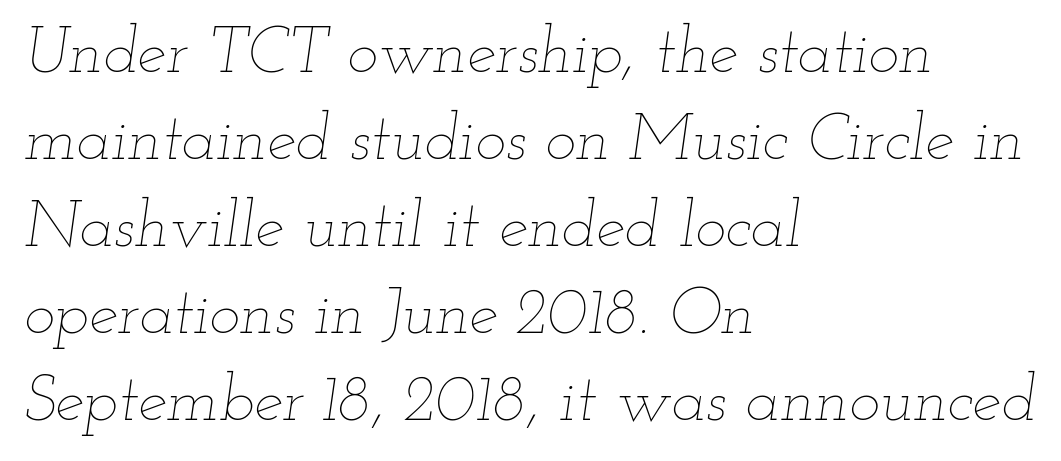
The image shows 65 px thin, wide type, italic (leaning right); set left-aligned, normal line spacing (1.34x), normal letter spacing, not underlined; low stroke contrast and a small x-height.
